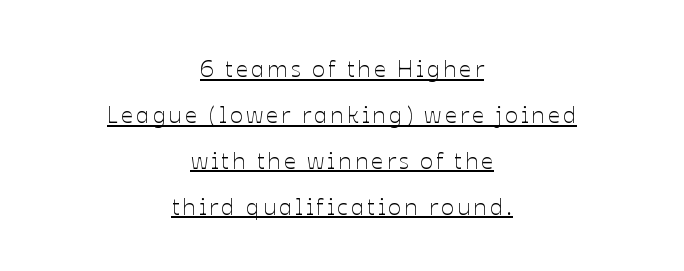
Weight class: somewhere from thin through regular. The text block is weighted toward neither margin, spreading evenly from the middle. You can see a thin bar hugging the bottom of the glyphs. In terms of leading, this rendering errs on the spacious side. This sample uses an upright cut, with every glyph sitting square on the baseline.
